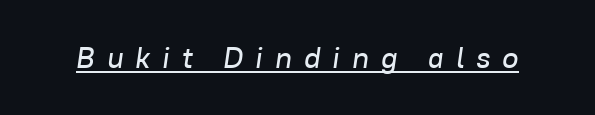
Q: Is the text italic (slanted)? A: Yes, it leans right by about 8 degrees.
Q: Is the text underlined? A: Yes.
Q: Is the spacing between letters normal or unusually wide? A: Unusually wide.
Q: Width (condensed, normal, or wide)? A: Normal.
Q: Stroke contrast? A: Low.
Q: x-height? A: Medium.
Q: Monospaced? A: No.
